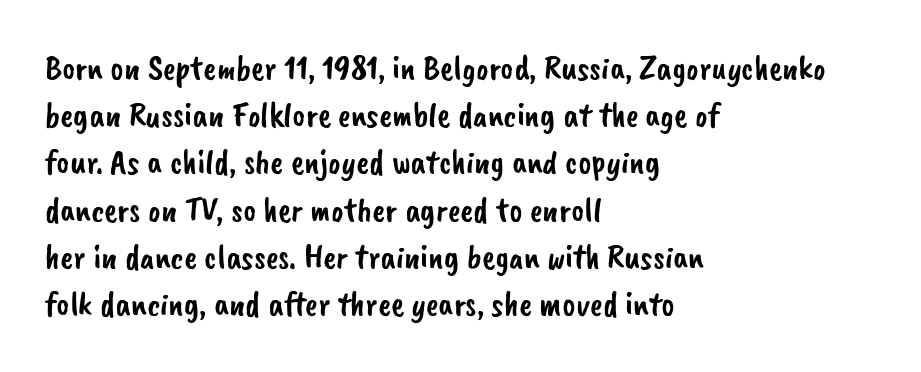
The letters advance in unequal steps, a hallmark of proportional type. This sample keeps an unexceptional amount of space between lines. Underlining? Definitely not there. The face used here is a sans, in the tradition of grotesques and geometrics.
